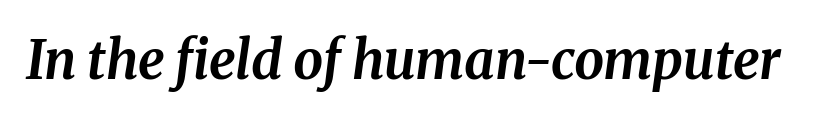
{"italic": "yes", "lean": "right", "slant_degrees": 8, "bold": "yes", "weight": "bold", "width": "normal", "stroke_contrast": "medium", "x_height": "medium", "monospaced": "no", "underline": "no", "letter_spacing": "normal", "letter_spacing_em": 0.0, "glyph_px": 53}
